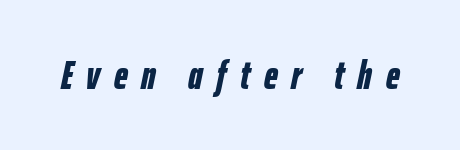
{"italic": "yes", "lean": "right", "slant_degrees": 12, "bold": "yes", "weight": "bold", "width": "condensed", "stroke_contrast": "low", "x_height": "medium", "monospaced": "no", "underline": "no", "letter_spacing": "wide", "letter_spacing_em": 0.34, "glyph_px": 40}
